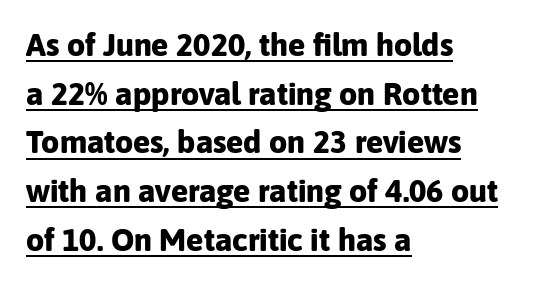
The image shows 32 px bold sans-serif type, upright; set left-aligned, normal line spacing (1.52x), normal letter spacing, underlined; low stroke contrast and a medium x-height.
